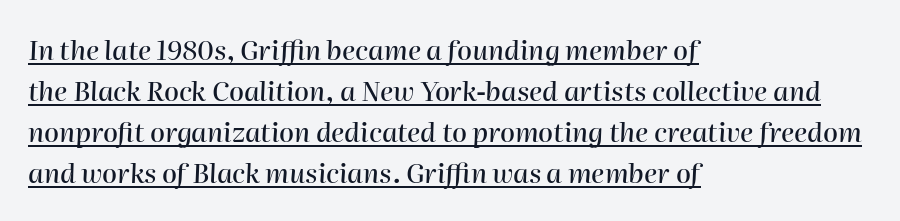
The lettering is marked with a stroke running underneath it. The rag falls on the right side of this text block. Summary of vertical rhythm: regular, with standard interline spacing. Students, note that the glyphs here touch the page at normal intervals.
